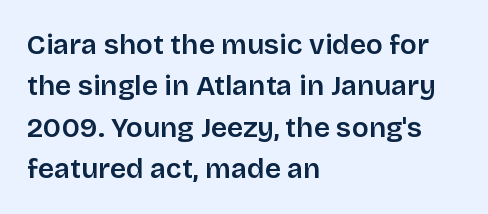
{"serif": "no", "italic": "no", "bold": "semi", "weight": "semibold", "width": "normal", "stroke_contrast": "low", "x_height": "large", "monospaced": "no", "underline": "no", "align": "left", "line_spacing": "normal", "line_spacing_ratio": 1.48, "letter_spacing": "normal", "letter_spacing_em": 0.0, "glyph_px": 28}
